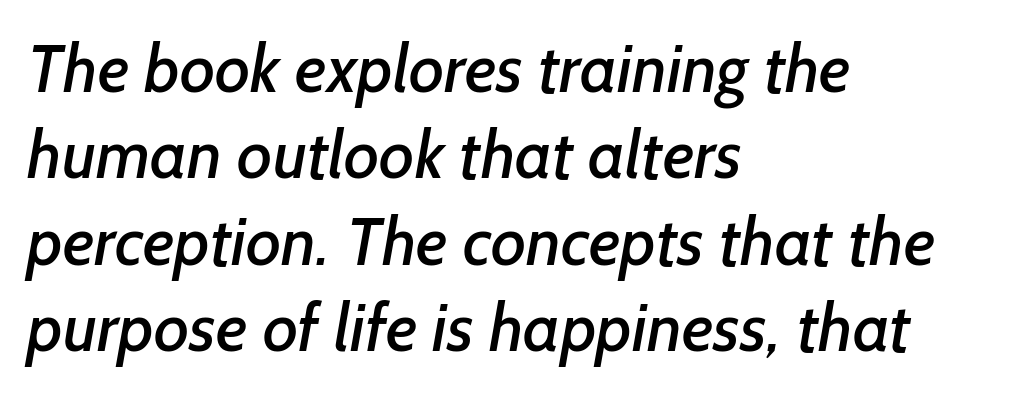
Q: Is the typeface a serif or a sans-serif typeface? A: Sans-serif.
Q: Is the text underlined? A: No.
Q: How is the paragraph aligned? A: Left-aligned.
Q: Is the spacing between letters normal or unusually wide? A: Normal.
Q: Is the spacing between lines tight, normal or loose? A: Normal.
Q: Width (condensed, normal, or wide)? A: Normal.
Q: Stroke contrast? A: Low.
Q: x-height? A: Medium.
Q: Monospaced? A: No.
